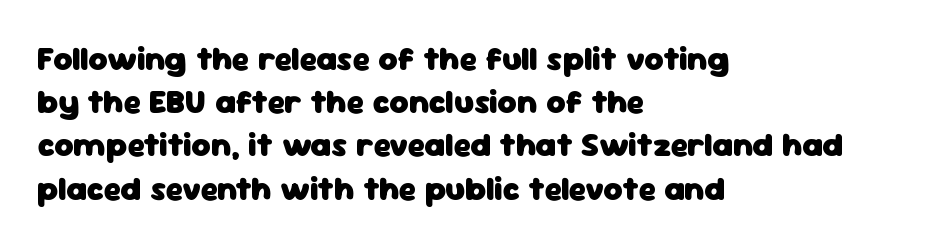
The image shows 33 px heavy sans-serif type, upright; set left-aligned, normal line spacing (1.31x), normal letter spacing, not underlined; low stroke contrast and a medium x-height.
